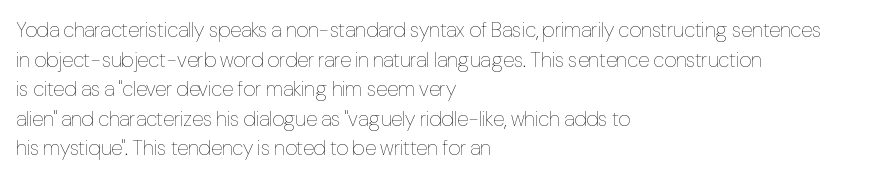
Quick note: underline off. Do the letters lean? They stand straight. The text block is weighted toward the left margin, trailing off unevenly rightward. This rendering leaves character spacing at its baseline value. Vertical spacing — default.
